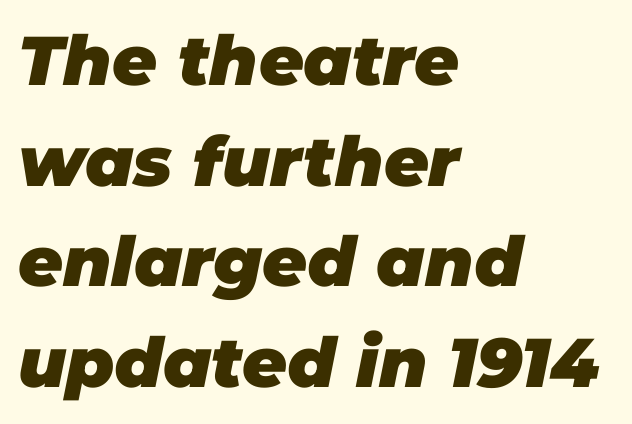
Q: Is the text bold? A: Yes.
Q: Is the text italic (slanted)? A: Yes, it leans right by about 11 degrees.
Q: Is the text underlined? A: No.
Q: How is the paragraph aligned? A: Left-aligned.
Q: Is the spacing between letters normal or unusually wide? A: Normal.
Q: Is the spacing between lines tight, normal or loose? A: Normal.
Q: Width (condensed, normal, or wide)? A: Normal.
Q: Stroke contrast? A: Low.
Q: x-height? A: Large.
Q: Monospaced? A: No.
